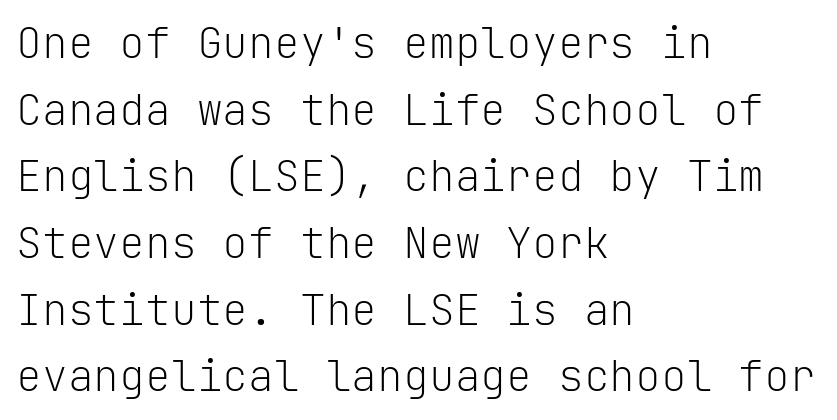
Is this a fixed-width face? Yes — each glyph sits in an identical cell. Rule under the text: the space is simply empty. The leading is moderate, giving the passage an even texture. You could call the tracking neutral — neither tight nor loose. Compared with a centered layout, this one pins lines to the left instead. What kind of face is this? One without serifs — a sans.
